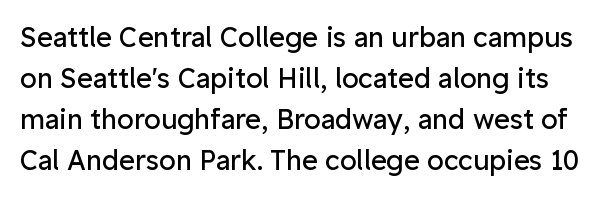
{"italic": "no", "bold": "no", "underline": "no", "line_spacing": "normal", "line_spacing_ratio": 1.52, "letter_spacing": "normal", "letter_spacing_em": 0.0, "glyph_px": 27}
